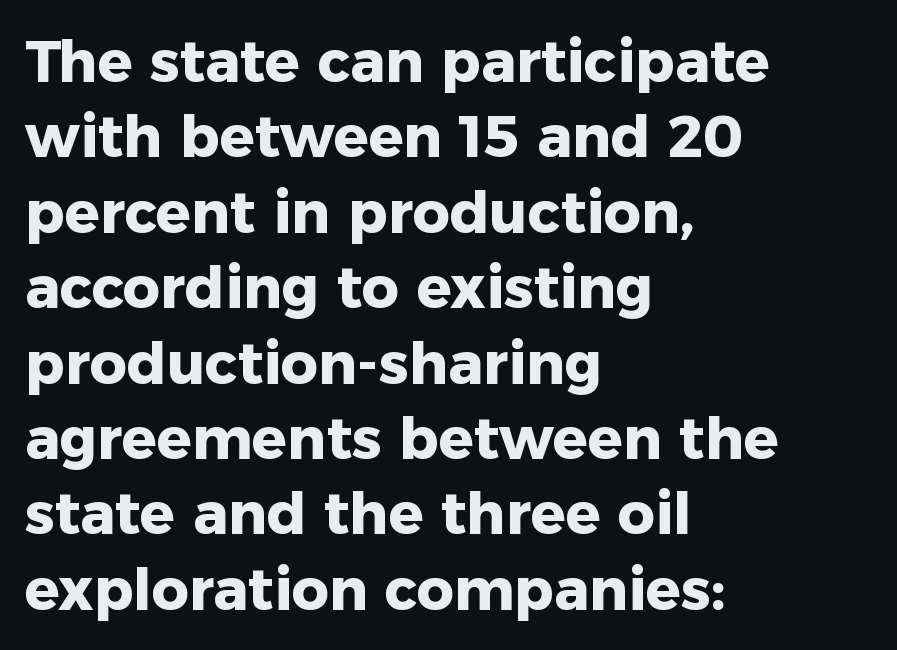
Q: Is the text bold? A: Yes.
Q: Is the text italic (slanted)? A: No, it is upright.
Q: Is the typeface a serif or a sans-serif typeface? A: Sans-serif.
Q: Is the text underlined? A: No.
Q: How is the paragraph aligned? A: Left-aligned.
Q: Is the spacing between letters normal or unusually wide? A: Normal.
Q: Is the spacing between lines tight, normal or loose? A: Normal.
Q: Width (condensed, normal, or wide)? A: Normal.
Q: Stroke contrast? A: Low.
Q: x-height? A: Medium.
Q: Monospaced? A: No.
